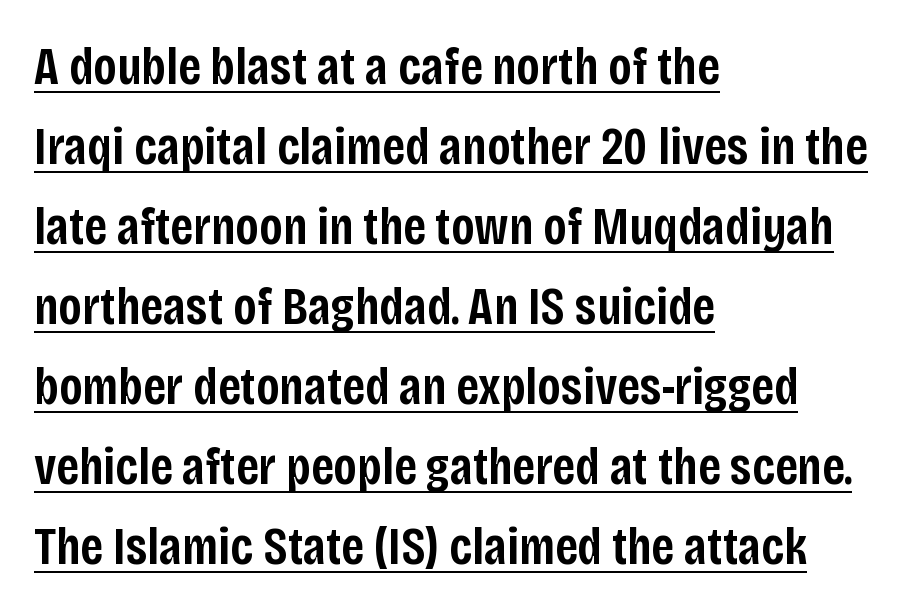
Designer's note — italics off, roman on. Honestly, the underline is the first thing you notice here. A student would call this left alignment; a typographer would say flush left, rag right. These lines are rendered in a variable-pitch font. Short note: letters normally spaced.
